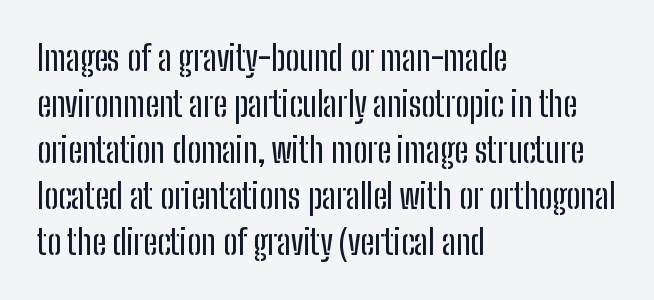
{"serif": "no", "italic": "no", "width": "condensed", "stroke_contrast": "low", "x_height": "medium", "monospaced": "no", "underline": "no", "align": "left", "line_spacing": "normal", "line_spacing_ratio": 1.35, "letter_spacing": "normal", "letter_spacing_em": 0.0, "glyph_px": 34}
